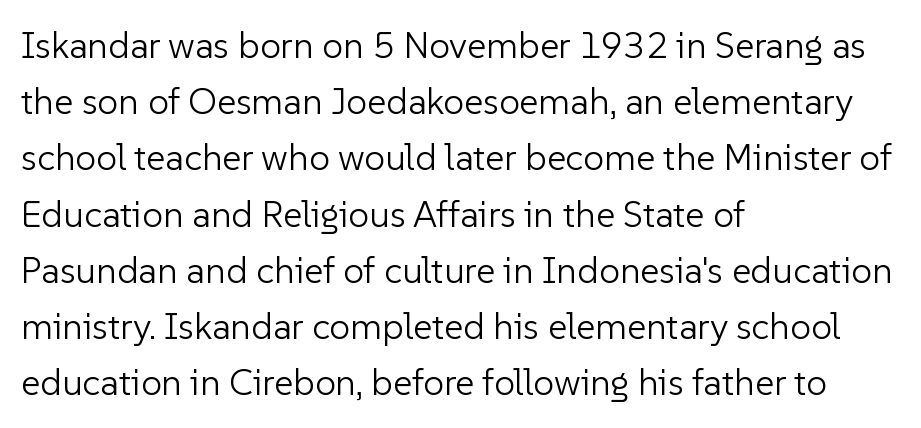
{"serif": "no", "italic": "no", "bold": "no", "weight": "light", "width": "normal", "stroke_contrast": "low", "x_height": "medium", "monospaced": "no", "underline": "no", "align": "left", "line_spacing": "normal", "line_spacing_ratio": 1.52, "letter_spacing": "normal", "letter_spacing_em": 0.0, "glyph_px": 37}
